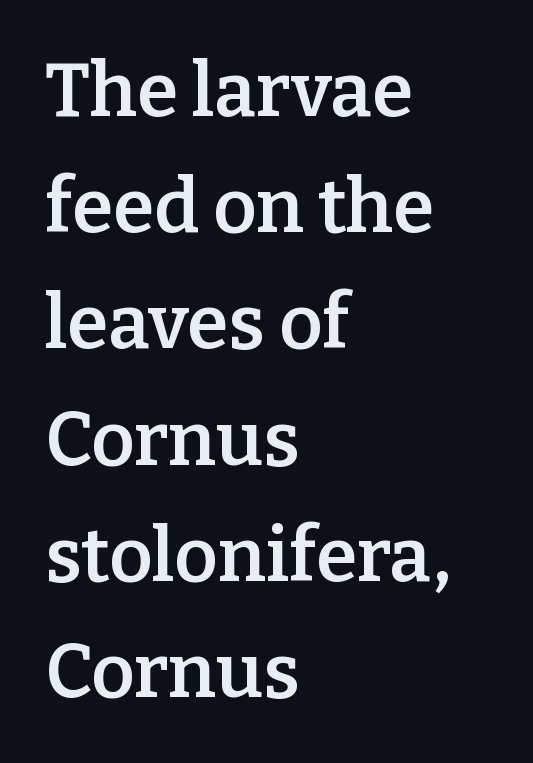
The font family rendered here belongs to the serif group. Typographic density is moderately raised because the face is semibold. The passage shown is typed in a proportional face where columns would drift. Letters rest on an invisible, unmarked baseline. The line-height multiplier appears to be the usual default.
